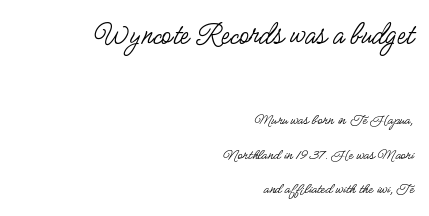
Q: Is the text bold? A: No.
Q: Is the text italic (slanted)? A: Yes.
Q: Is the typeface a serif or a sans-serif typeface? A: Sans-serif.
Q: Is the text underlined? A: No.
Q: How is the paragraph aligned? A: Right-aligned.
Q: Is the spacing between letters normal or unusually wide? A: Normal.
Q: Is the spacing between lines tight, normal or loose? A: Loose.
Q: Which block of text is set in a larger size, the first (top) or the second (bottom)? A: The first (top) one.
Q: Width (condensed, normal, or wide)? A: Condensed.
Q: Stroke contrast? A: Low.
Q: x-height? A: Small.
Q: Monospaced? A: No.
